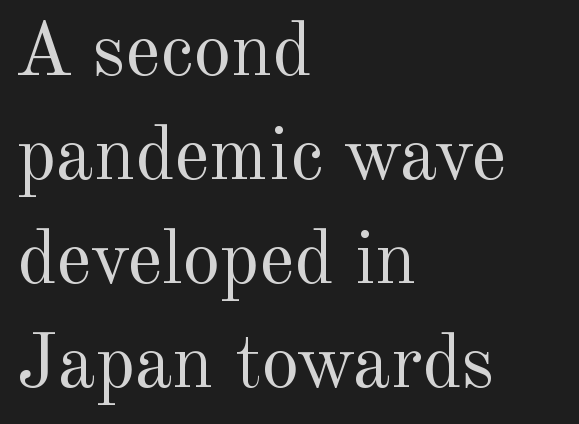
{"serif": "yes", "italic": "no", "bold": "no", "weight": "regular", "width": "normal", "x_height": "small", "monospaced": "no", "underline": "no", "align": "left", "line_spacing": "normal", "line_spacing_ratio": 1.37, "letter_spacing": "normal", "letter_spacing_em": 0.0, "glyph_px": 76}
